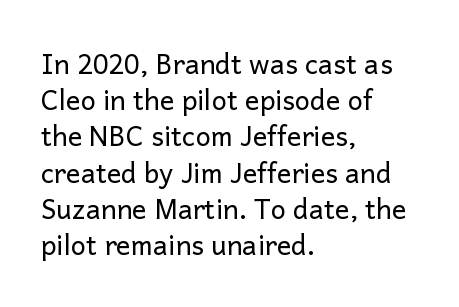
{"italic": "no", "bold": "no", "underline": "no", "align": "left", "line_spacing": "normal", "line_spacing_ratio": 1.34, "letter_spacing": "normal", "letter_spacing_em": 0.0, "glyph_px": 27}
